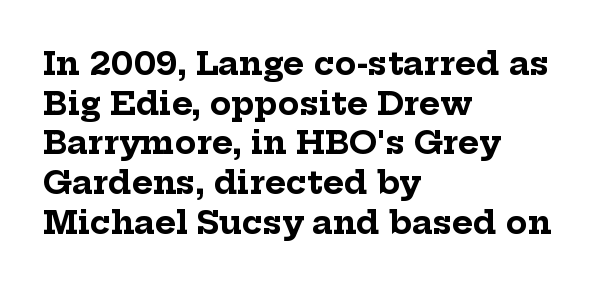
Every stem runs plumb, perpendicular to the baseline. The text block is weighted toward the left margin, trailing off unevenly rightward. This is heavy type, rendered in bold. Short note: letters normally spaced.
